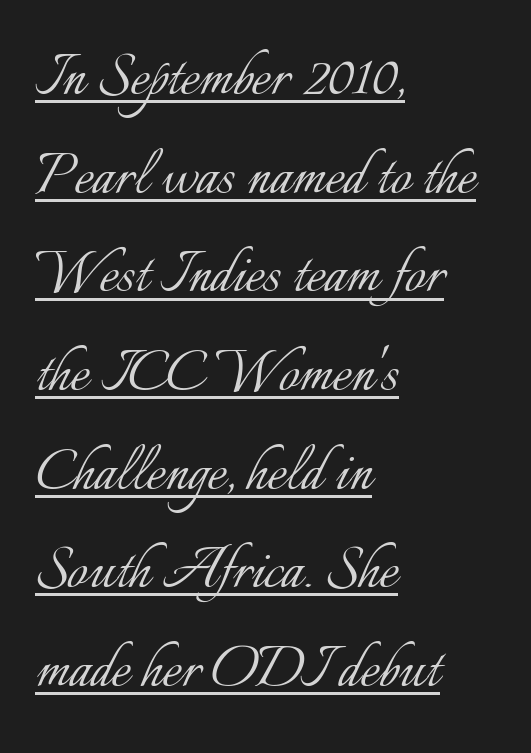
Somebody hit Ctrl+U on this one — the words are underlined. Here the designer chose a conventional face with non-uniform glyph widths. Interline gaps are of average width in this sample. Layout note: lines flush left.
